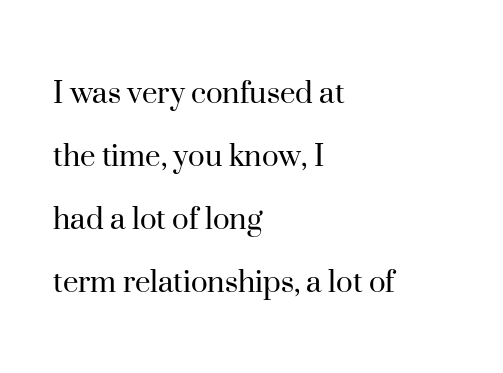
Q: Is the text bold? A: No.
Q: Is the text italic (slanted)? A: No, it is upright.
Q: Is the typeface a serif or a sans-serif typeface? A: Serif.
Q: Is the text underlined? A: No.
Q: How is the paragraph aligned? A: Left-aligned.
Q: Is the spacing between letters normal or unusually wide? A: Normal.
Q: Width (condensed, normal, or wide)? A: Normal.
Q: Stroke contrast? A: High.
Q: x-height? A: Small.
Q: Monospaced? A: No.
